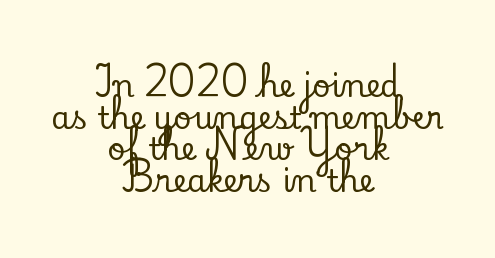
{"serif": "yes", "italic": "no", "width": "normal", "stroke_contrast": "low", "x_height": "small", "monospaced": "no", "underline": "no", "align": "center", "line_spacing": "tight", "line_spacing_ratio": 1.02, "letter_spacing": "normal", "letter_spacing_em": 0.0, "glyph_px": 31}
